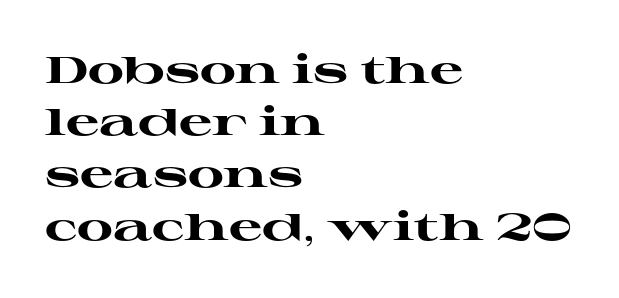
The axis of the letterforms is exactly vertical. The typeface chosen for these lines features serifs. If you drew a ruler down the left edge, every line would touch it. The passage shown has conventional tracking throughout. Successive baselines arrive at the customary interval.
